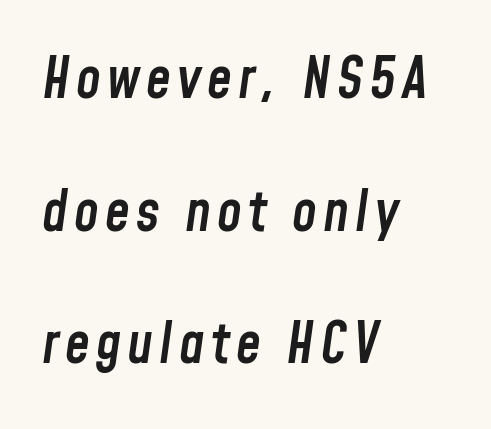
Q: Is the text bold? A: Semi-bold.
Q: Is the text italic (slanted)? A: Yes, it leans right by about 8 degrees.
Q: Is the text underlined? A: No.
Q: How is the paragraph aligned? A: Left-aligned.
Q: Is the spacing between lines tight, normal or loose? A: Loose.
Q: Width (condensed, normal, or wide)? A: Condensed.
Q: Stroke contrast? A: Low.
Q: x-height? A: Medium.
Q: Monospaced? A: No.
